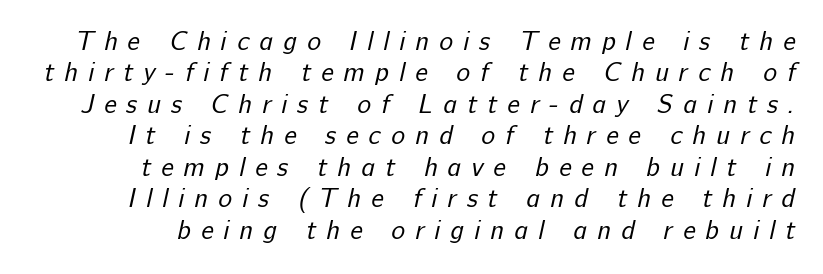
Q: Is the text bold? A: No.
Q: Is the text underlined? A: No.
Q: Is the spacing between letters normal or unusually wide? A: Unusually wide.
